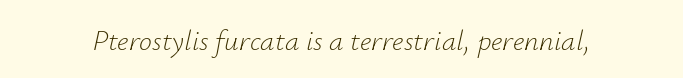
The image shows 29 px light type, italic (leaning right); set normal letter spacing, not underlined; low stroke contrast and a small x-height.
